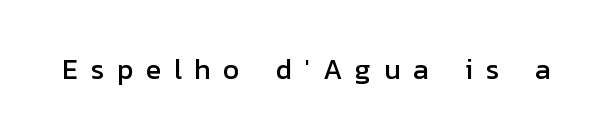
The image shows 28 px sans-serif type, upright; set unusually wide letter spacing (+0.46 em), not underlined; low stroke contrast and a medium x-height.
